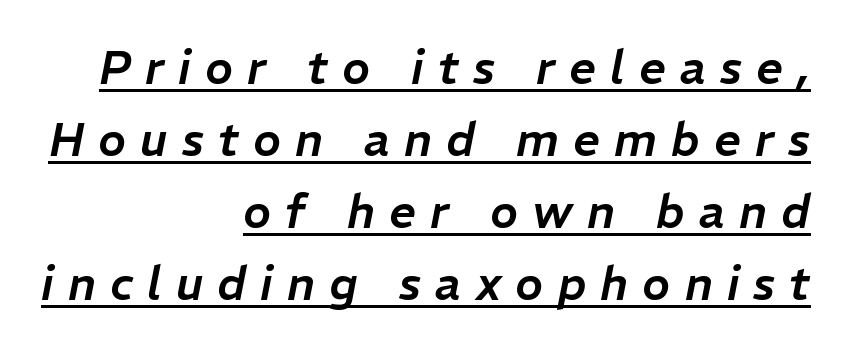
{"italic": "yes", "lean": "right", "slant_degrees": 11, "width": "normal", "stroke_contrast": "low", "x_height": "medium", "monospaced": "no", "underline": "yes", "align": "right", "line_spacing": "normal", "line_spacing_ratio": 1.53, "letter_spacing": "wide", "letter_spacing_em": 0.3, "glyph_px": 47}
